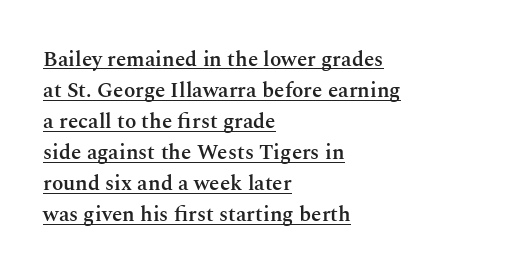
{"italic": "no", "bold": "semi", "underline": "yes", "align": "left", "line_spacing": "normal", "line_spacing_ratio": 1.48, "letter_spacing": "normal", "letter_spacing_em": 0.0, "glyph_px": 21}
